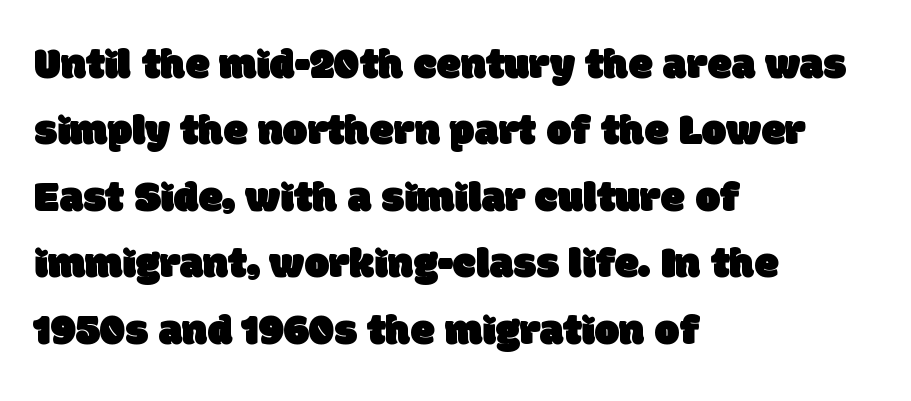
The image shows 44 px sans-serif type; set left-aligned, normal line spacing (1.51x), normal letter spacing, not underlined; low stroke contrast and a large x-height.
